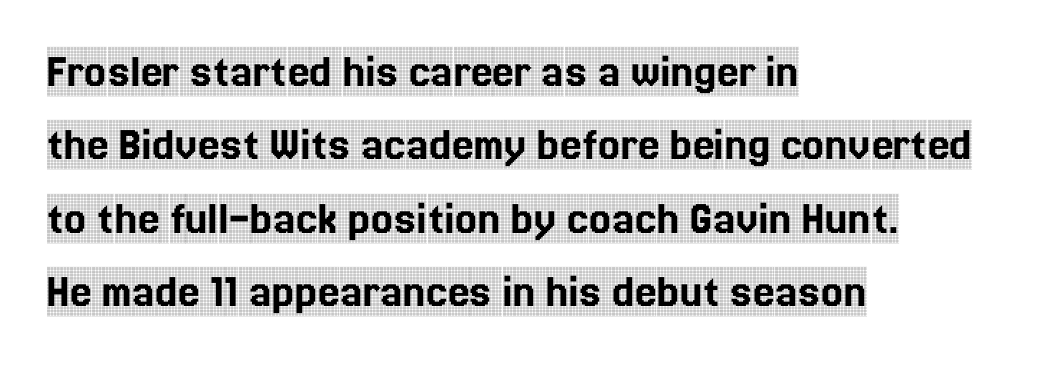
The typesetter chose a ragged-right arrangement here. Typographically, this falls in the serif category. Evenly set lines give the paragraph a standard silhouette. Does the lettering tilt? It doesn't — this is upright. The type is set solid horizontally, with unmodified tracking.
